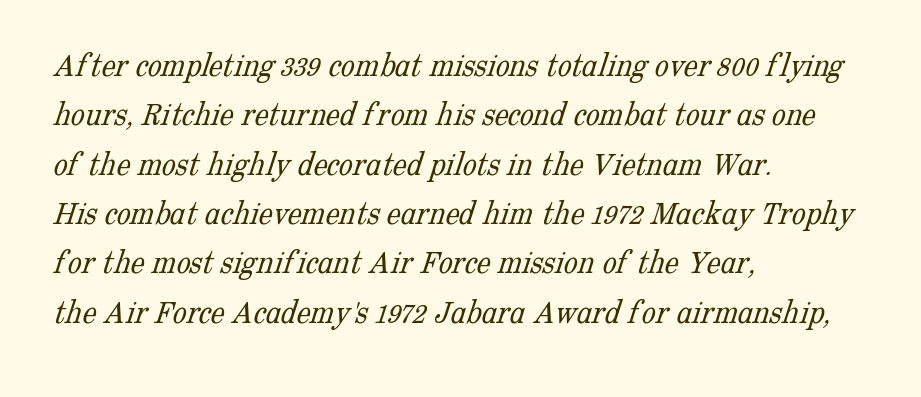
The image shows 35 px light serif type; set left-aligned, normal line spacing (1.41x), normal letter spacing, not underlined; low stroke contrast and a medium x-height.
